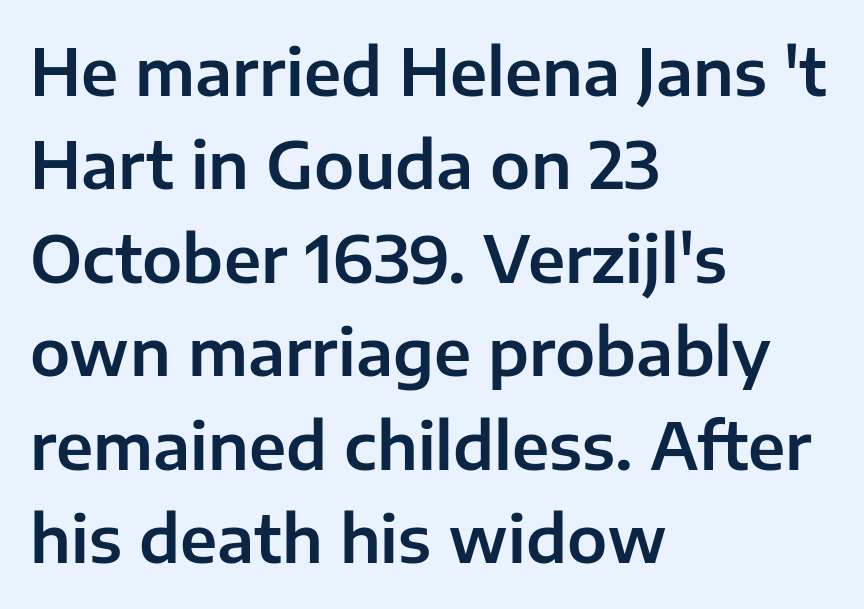
{"serif": "no", "italic": "no", "width": "normal", "stroke_contrast": "low", "x_height": "medium", "monospaced": "no", "underline": "no", "align": "left", "line_spacing": "normal", "line_spacing_ratio": 1.46, "letter_spacing": "normal", "letter_spacing_em": 0.0, "glyph_px": 64}
